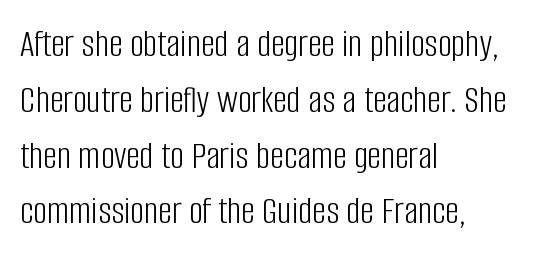
Glance below the letters and you will spot only blank space. No letter is thick-stroked: the sample isn't bold. How are the letters spaced? Ordinarily, with no added tracking. Do the letters lean? They stand straight. The rendering uses natural spacing where letterforms have individual widths. Quick note: interline space is typical.
